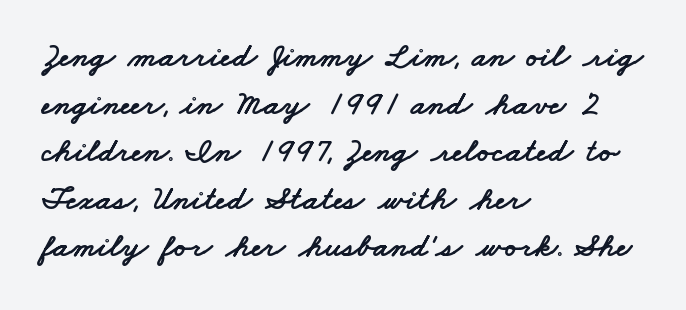
The image shows 34 px wide sans-serif type; set left-aligned, normal line spacing (1.4x), normal letter spacing, not underlined; low stroke contrast and a small x-height.
